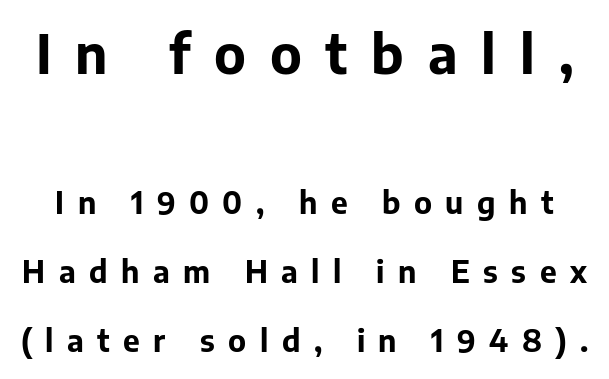
Here the designer chose a conventional face with non-uniform glyph widths. These lines are composed in type without serifs. Each row of text sits above clean, open space. The letters are bold, with thick, heavy strokes. Each word looks stretched out because of the extra space between its letters. The more generous point size was reserved for the upper chunk.
